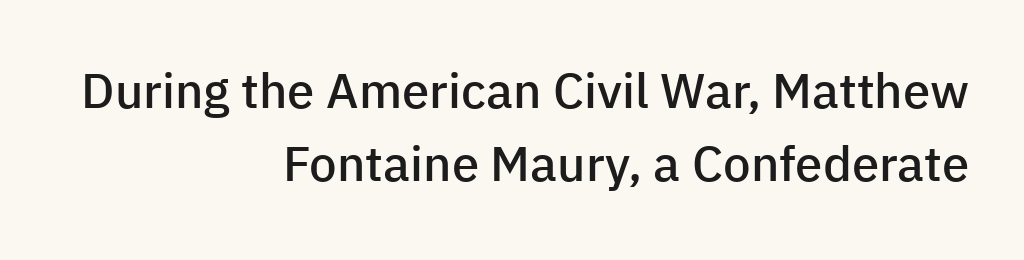
{"serif": "no", "italic": "no", "bold": "semi", "weight": "semibold", "width": "normal", "stroke_contrast": "low", "x_height": "medium", "monospaced": "no", "underline": "no", "align": "right", "line_spacing": "normal", "line_spacing_ratio": 1.49, "letter_spacing": "normal", "letter_spacing_em": 0.0, "glyph_px": 49}
